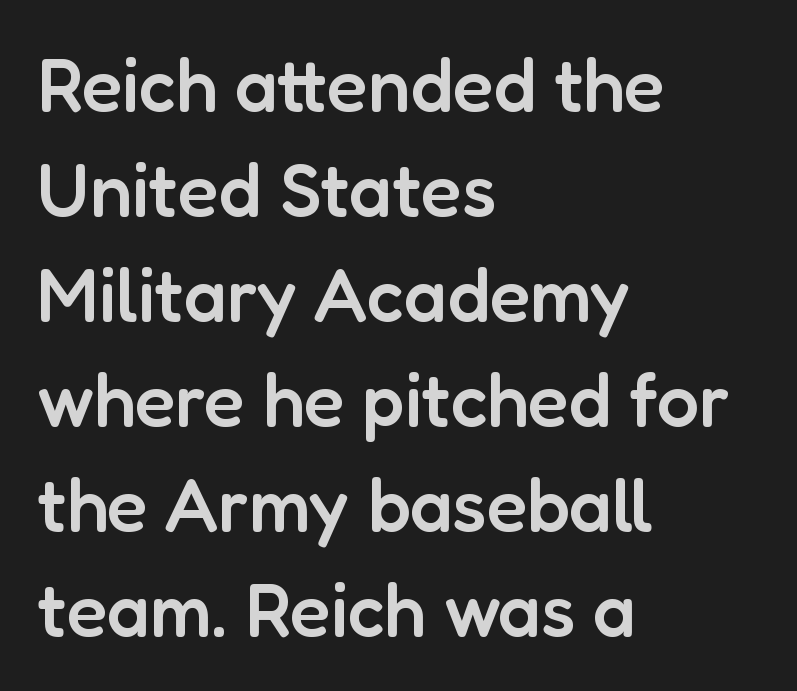
{"serif": "no", "italic": "no", "bold": "semi", "weight": "semibold", "width": "normal", "stroke_contrast": "low", "x_height": "medium", "monospaced": "no", "underline": "no", "align": "left", "line_spacing": "normal", "line_spacing_ratio": 1.4, "letter_spacing": "normal", "letter_spacing_em": 0.0, "glyph_px": 75}
